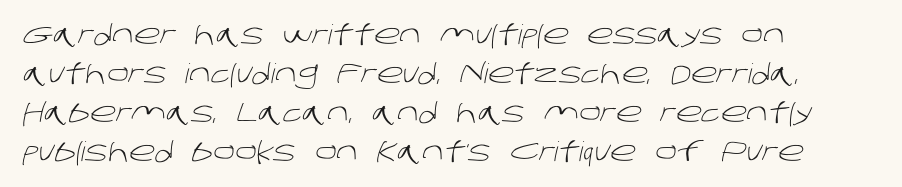
The image shows 27 px text type; set left-aligned, normal line spacing (1.44x), normal letter spacing, not underlined.
